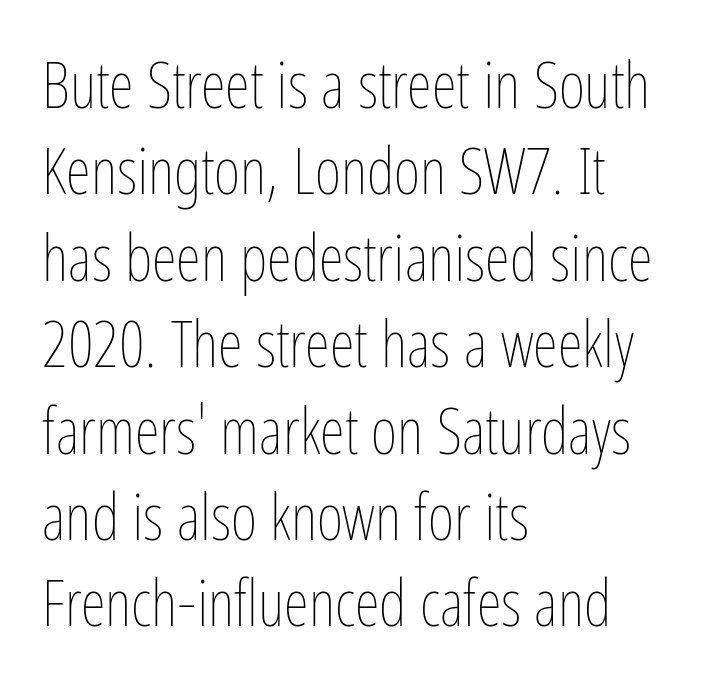
Q: Is the text bold? A: No.
Q: Is the text italic (slanted)? A: No, it is upright.
Q: Is the text underlined? A: No.
Q: How is the paragraph aligned? A: Left-aligned.
Q: Is the spacing between letters normal or unusually wide? A: Normal.
Q: Is the spacing between lines tight, normal or loose? A: Normal.
Q: Width (condensed, normal, or wide)? A: Condensed.
Q: Stroke contrast? A: Low.
Q: x-height? A: Medium.
Q: Monospaced? A: No.
